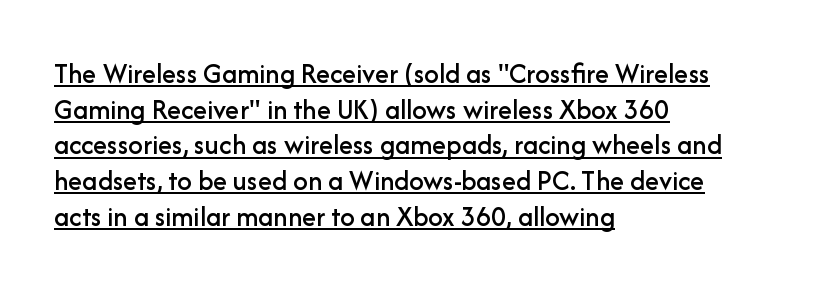
A typesetter would call this proportional, since set widths differ per character. Alignment: flush left. This sample uses an upright cut, with every glyph sitting square on the baseline. Every word sits above its own underline.
